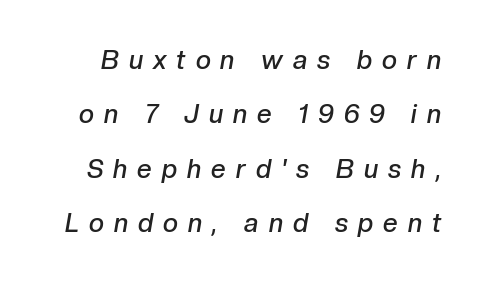
The image shows 26 px text type, italic (leaning right); set loose line spacing (2.09x), unusually wide letter spacing (+0.39 em), not underlined.
